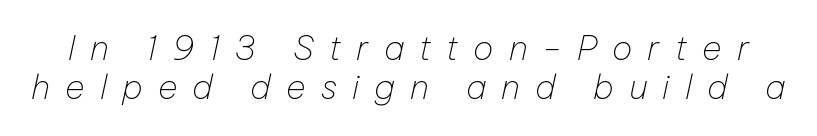
{"italic": "yes", "lean": "right", "slant_degrees": 12, "bold": "no", "weight": "thin", "width": "normal", "stroke_contrast": "low", "x_height": "medium", "monospaced": "no", "underline": "no", "line_spacing_ratio": 1.16, "letter_spacing": "wide", "letter_spacing_em": 0.44, "glyph_px": 34}
